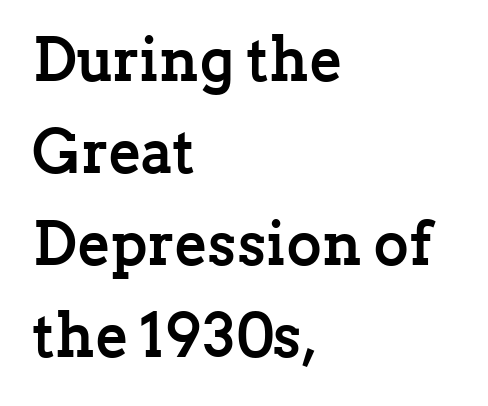
The image shows 61 px semibold serif type, upright; set left-aligned, normal line spacing (1.51x), normal letter spacing, not underlined; low stroke contrast and a medium x-height.
